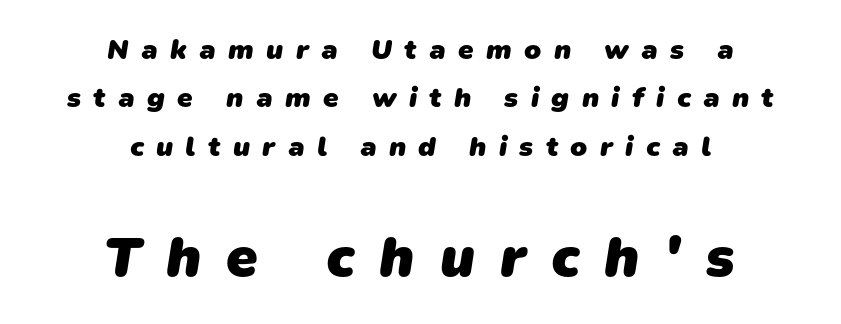
The image shows 57 px heavy sans-serif type; set centered, line spacing 1.73x, unusually wide letter spacing (+0.44 em), not underlined; the second (bottom) block is 2.04x larger; low stroke contrast and a medium x-height.
